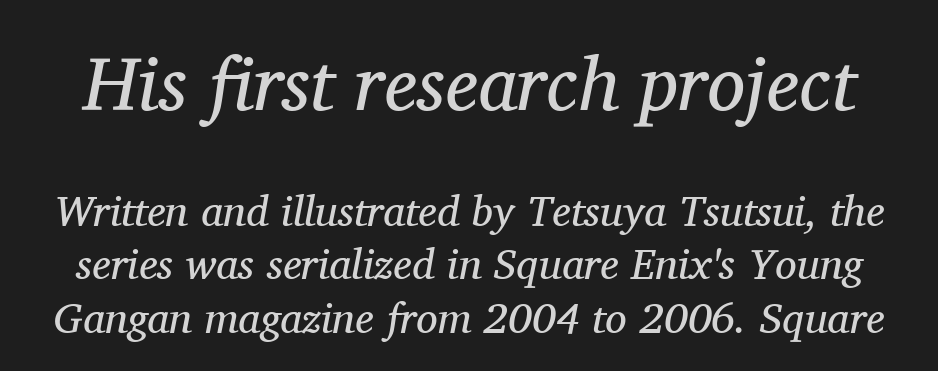
The image shows 76 px regular-weight serif type, italic (leaning right); set line spacing 1.24x, normal letter spacing, not underlined; the first (top) block is 1.77x larger; medium stroke contrast and a medium x-height.
